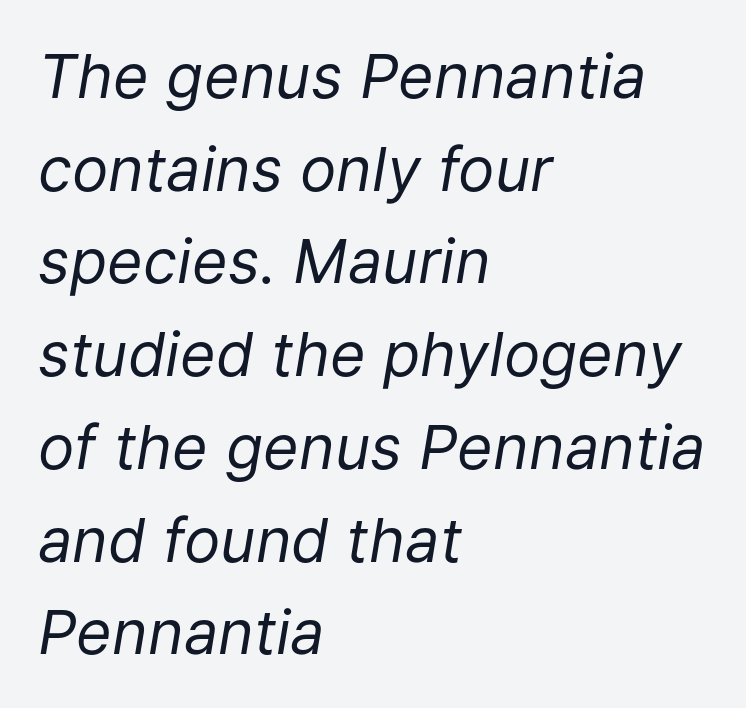
The image shows 61 px regular-weight type, italic (leaning right); set left-aligned, normal line spacing (1.52x), normal letter spacing, not underlined; low stroke contrast and a medium x-height.
